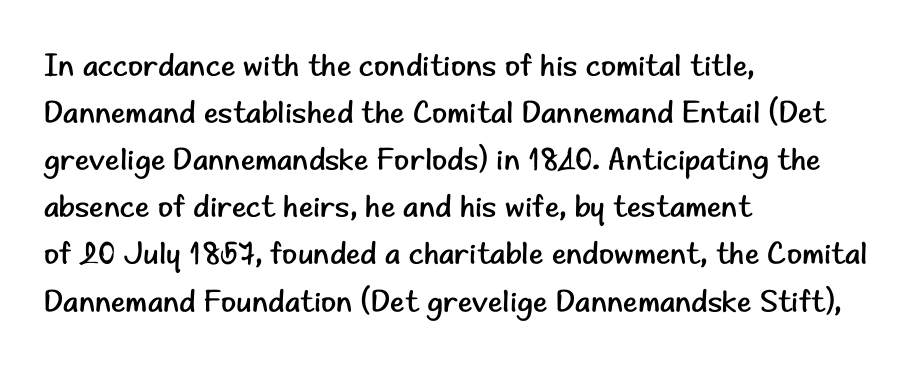
Q: Is the text bold? A: No.
Q: Is the text italic (slanted)? A: No, it is upright.
Q: Is the typeface a serif or a sans-serif typeface? A: Sans-serif.
Q: Is the text underlined? A: No.
Q: How is the paragraph aligned? A: Left-aligned.
Q: Is the spacing between letters normal or unusually wide? A: Normal.
Q: Is the spacing between lines tight, normal or loose? A: Normal.
Q: Width (condensed, normal, or wide)? A: Normal.
Q: Stroke contrast? A: Low.
Q: x-height? A: Small.
Q: Monospaced? A: No.
